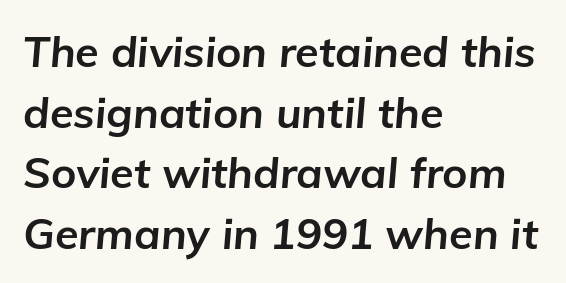
The image shows 43 px bold type, italic (leaning right); set left-aligned, normal line spacing (1.41x), normal letter spacing, not underlined; low stroke contrast and a medium x-height.
